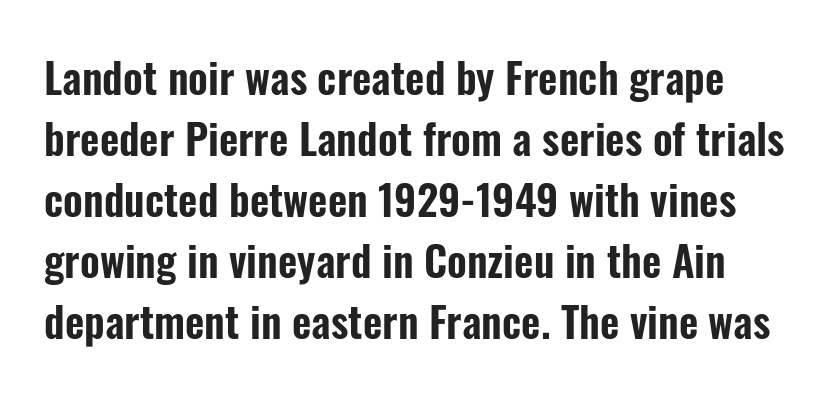
The rendering keeps characters at their native spacing. This is the regular roman posture of the typeface. One glance says typical: line gaps are just what's usual. No feet cap the strokes, marking this as sans-serif type. A clean baseline with only descenders dipping below it.
